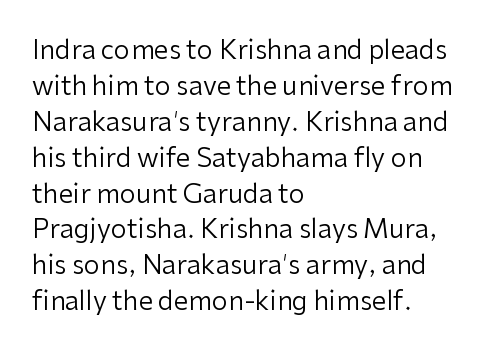
{"italic": "no", "bold": "no", "underline": "no", "align": "left", "line_spacing": "normal", "line_spacing_ratio": 1.38, "letter_spacing": "normal", "letter_spacing_em": 0.0, "glyph_px": 26}
